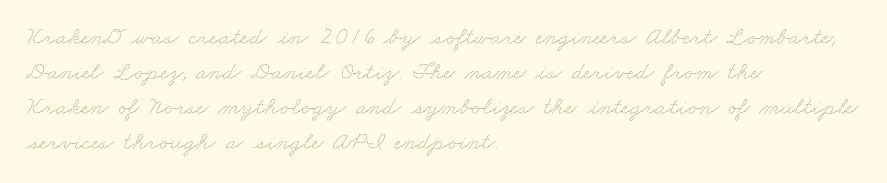
Q: Is the text bold? A: No.
Q: Is the text underlined? A: No.
Q: How is the paragraph aligned? A: Left-aligned.
Q: Is the spacing between letters normal or unusually wide? A: Normal.
Q: Is the spacing between lines tight, normal or loose? A: Normal.
